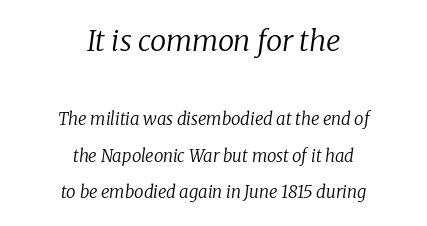
Q: Is the text bold? A: No.
Q: Is the text italic (slanted)? A: Yes, it leans right by about 8 degrees.
Q: Is the typeface a serif or a sans-serif typeface? A: Serif.
Q: Is the text underlined? A: No.
Q: How is the paragraph aligned? A: Centered.
Q: Is the spacing between letters normal or unusually wide? A: Normal.
Q: Is the spacing between lines tight, normal or loose? A: Loose.
Q: Which block of text is set in a larger size, the first (top) or the second (bottom)? A: The first (top) one.
Q: Width (condensed, normal, or wide)? A: Normal.
Q: Stroke contrast? A: Low.
Q: x-height? A: Medium.
Q: Monospaced? A: No.
